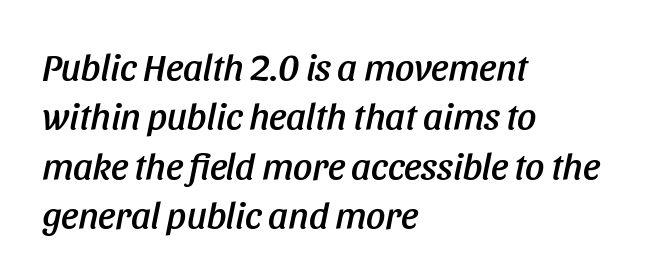
{"italic": "yes", "lean": "right", "slant_degrees": 11, "width": "condensed", "stroke_contrast": "low", "x_height": "large", "monospaced": "no", "underline": "no", "align": "left", "line_spacing": "normal", "line_spacing_ratio": 1.3, "letter_spacing": "normal", "letter_spacing_em": 0.0, "glyph_px": 38}
